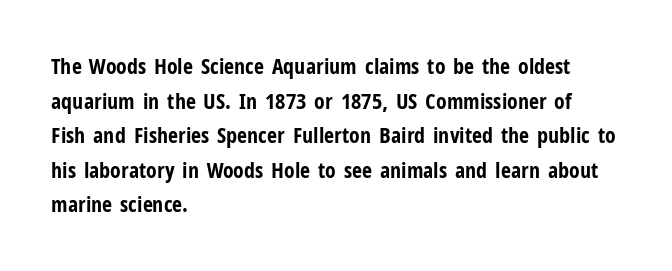
{"italic": "no", "bold": "yes", "underline": "no", "align": "left", "line_spacing": "normal", "line_spacing_ratio": 1.57, "letter_spacing": "normal", "letter_spacing_em": 0.0, "glyph_px": 22}
